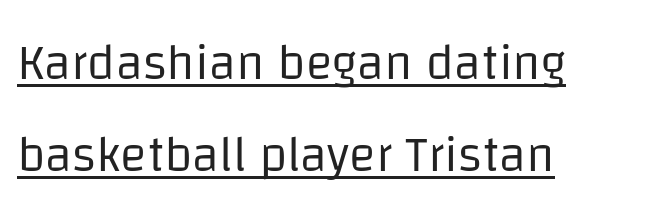
Q: Is the text bold? A: No.
Q: Is the text italic (slanted)? A: No, it is upright.
Q: Is the typeface a serif or a sans-serif typeface? A: Sans-serif.
Q: Is the text underlined? A: Yes.
Q: How is the paragraph aligned? A: Left-aligned.
Q: Is the spacing between letters normal or unusually wide? A: Normal.
Q: Width (condensed, normal, or wide)? A: Normal.
Q: Stroke contrast? A: Low.
Q: x-height? A: Large.
Q: Monospaced? A: No.
